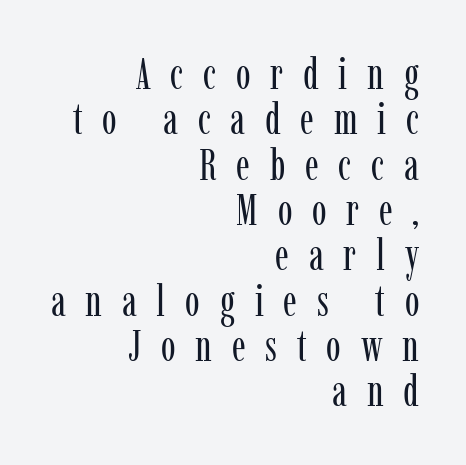
Unlike italic type, these characters show no tilt at all. Does the copy run flush right? Yes — the right margin is perfectly even. This reads as an unemphasized weight, regular at the heaviest. The letters are spread apart with noticeably loose tracking. The line-height multiplier appears low, near solid setting.
